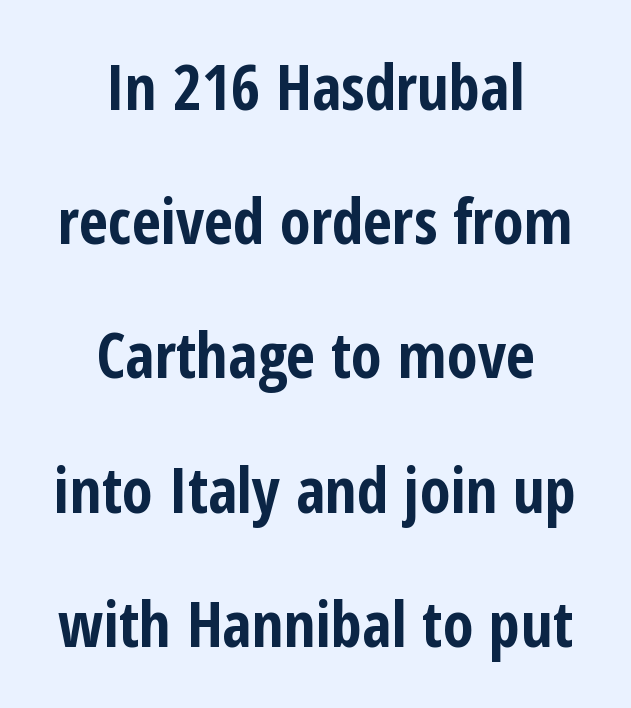
{"serif": "no", "italic": "no", "bold": "yes", "weight": "bold", "width": "condensed", "stroke_contrast": "low", "x_height": "medium", "monospaced": "no", "underline": "no", "align": "center", "line_spacing": "loose", "line_spacing_ratio": 2.13, "letter_spacing": "normal", "letter_spacing_em": 0.0, "glyph_px": 63}
